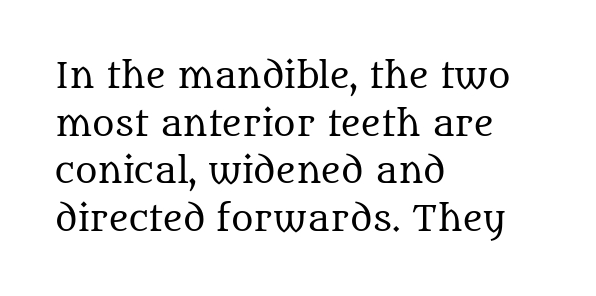
{"serif": "yes", "italic": "no", "bold": "no", "weight": "regular", "width": "normal", "stroke_contrast": "medium", "x_height": "large", "monospaced": "no", "underline": "no", "align": "left", "line_spacing": "normal", "line_spacing_ratio": 1.4, "letter_spacing": "normal", "letter_spacing_em": 0.0, "glyph_px": 34}
